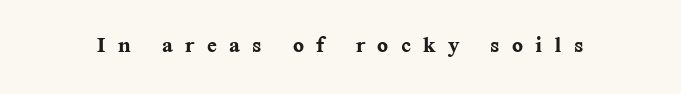
Q: Is the text bold? A: Yes.
Q: Is the text italic (slanted)? A: No, it is upright.
Q: Is the typeface a serif or a sans-serif typeface? A: Serif.
Q: Is the text underlined? A: No.
Q: Is the spacing between letters normal or unusually wide? A: Unusually wide.
Q: Width (condensed, normal, or wide)? A: Normal.
Q: Stroke contrast? A: Medium.
Q: x-height? A: Medium.
Q: Monospaced? A: No.
